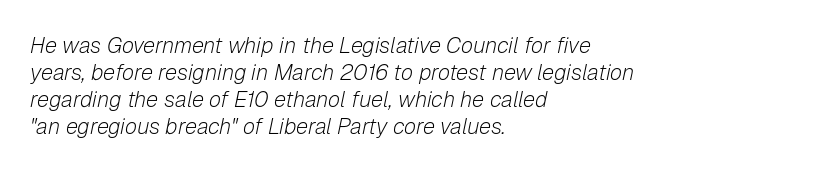
Q: Is the text bold? A: No.
Q: Is the text italic (slanted)? A: Yes, it leans right by about 12 degrees.
Q: Is the text underlined? A: No.
Q: How is the paragraph aligned? A: Left-aligned.
Q: Is the spacing between letters normal or unusually wide? A: Normal.
